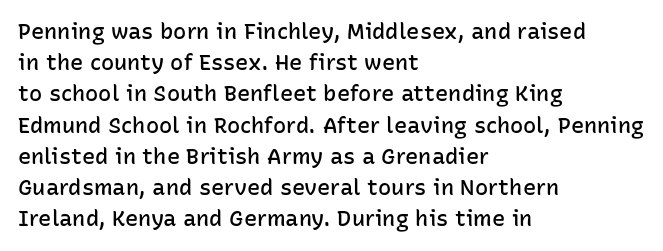
Q: Is the text bold? A: Semi-bold.
Q: Is the text italic (slanted)? A: No, it is upright.
Q: Is the text underlined? A: No.
Q: How is the paragraph aligned? A: Left-aligned.
Q: Is the spacing between letters normal or unusually wide? A: Normal.
Q: Is the spacing between lines tight, normal or loose? A: Normal.
